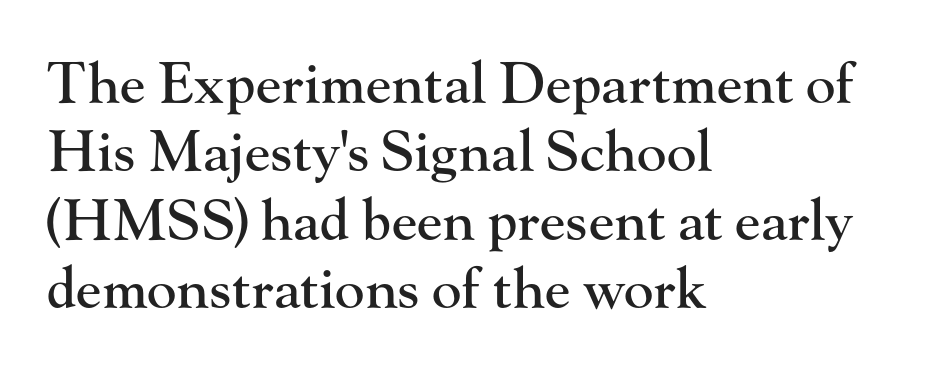
The image shows 56 px serif type, upright; set left-aligned, line spacing 1.22x, normal letter spacing, not underlined; high stroke contrast and a small x-height.
